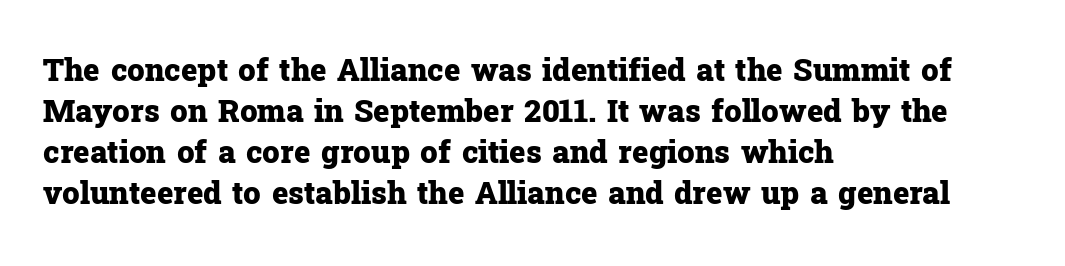
The image shows 31 px heavy serif type, upright; set left-aligned, normal line spacing (1.32x), normal letter spacing, not underlined; low stroke contrast and a medium x-height.
